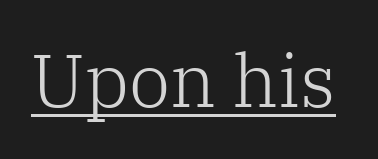
Q: Is the text bold? A: No.
Q: Is the text italic (slanted)? A: No, it is upright.
Q: Is the typeface a serif or a sans-serif typeface? A: Serif.
Q: Is the text underlined? A: Yes.
Q: Is the spacing between letters normal or unusually wide? A: Normal.
Q: Width (condensed, normal, or wide)? A: Normal.
Q: Stroke contrast? A: Low.
Q: x-height? A: Medium.
Q: Monospaced? A: No.
